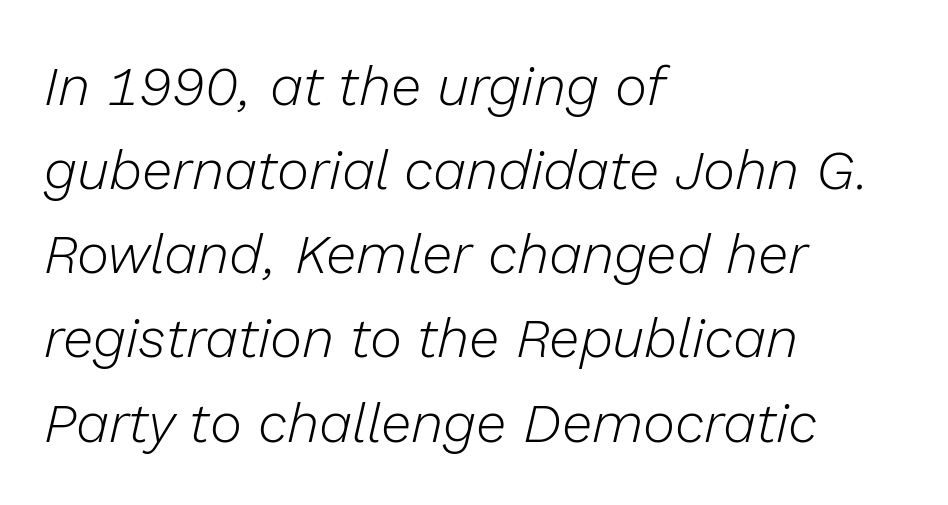
The image shows 55 px light type, italic (leaning right); set left-aligned, normal line spacing (1.53x), normal letter spacing, not underlined; low stroke contrast and a medium x-height.
